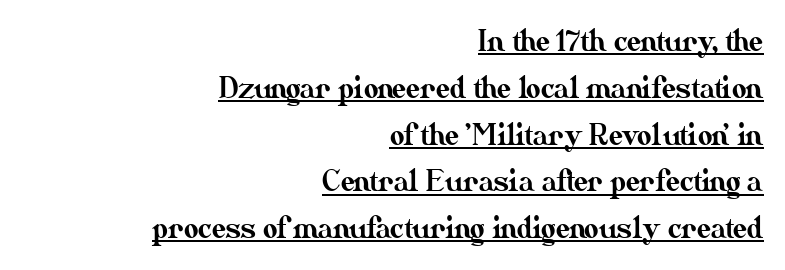
Q: Is the text italic (slanted)? A: No, it is upright.
Q: Is the text underlined? A: Yes.
Q: How is the paragraph aligned? A: Right-aligned.
Q: Is the spacing between letters normal or unusually wide? A: Normal.
Q: Is the spacing between lines tight, normal or loose? A: Normal.
Q: Width (condensed, normal, or wide)? A: Normal.
Q: Stroke contrast? A: Medium.
Q: x-height? A: Small.
Q: Monospaced? A: No.
